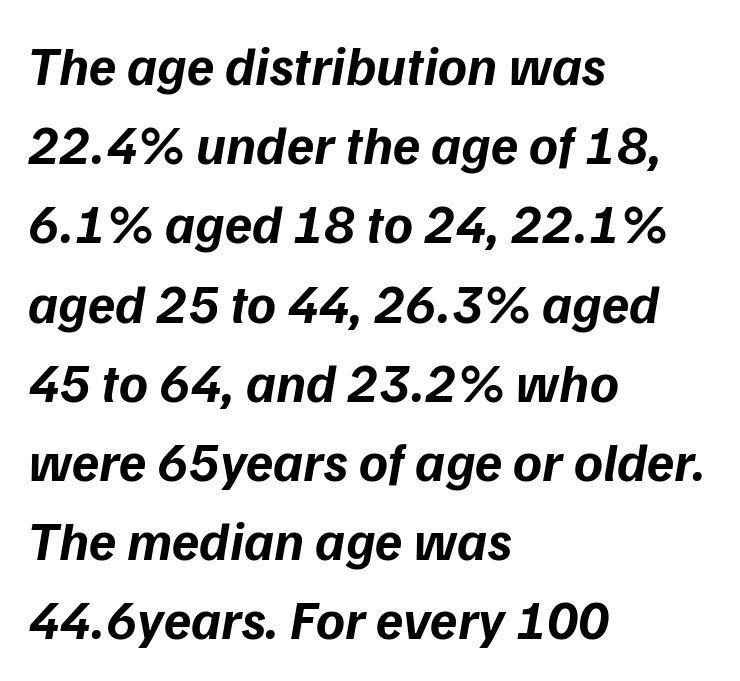
Q: Is the text bold? A: Yes.
Q: Is the typeface a serif or a sans-serif typeface? A: Sans-serif.
Q: Is the text underlined? A: No.
Q: How is the paragraph aligned? A: Left-aligned.
Q: Is the spacing between letters normal or unusually wide? A: Normal.
Q: Is the spacing between lines tight, normal or loose? A: Normal.
Q: Width (condensed, normal, or wide)? A: Normal.
Q: Stroke contrast? A: Low.
Q: x-height? A: Medium.
Q: Monospaced? A: No.
